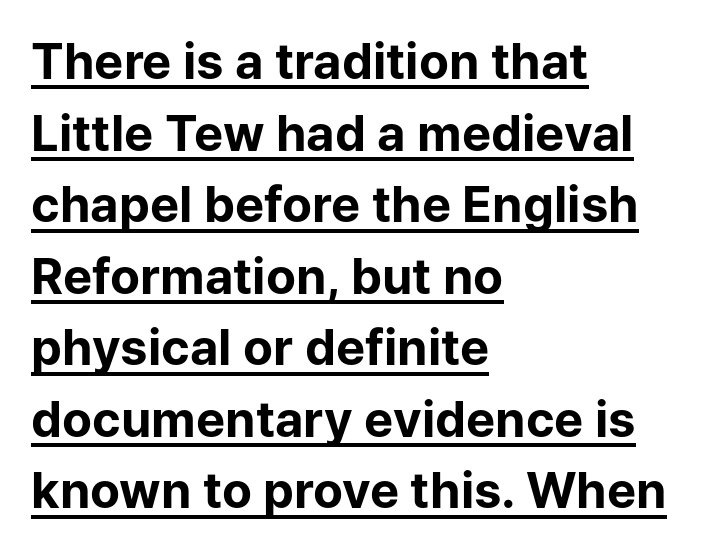
Each line starts at the same left margin while the right side varies. These lines are rendered in a variable-pitch font. Each line of the rendering has a horizontal stroke beneath the glyphs. These lines carry a lot of weight — the face is fully bold.
